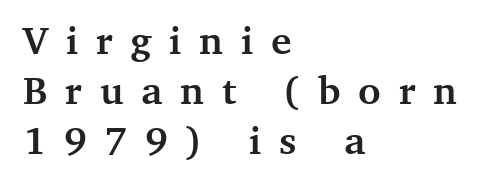
{"serif": "yes", "italic": "no", "bold": "yes", "weight": "semibold", "width": "normal", "stroke_contrast": "medium", "x_height": "medium", "monospaced": "no", "underline": "no", "align": "left", "line_spacing": "normal", "line_spacing_ratio": 1.28, "letter_spacing": "wide", "letter_spacing_em": 0.46, "glyph_px": 39}
